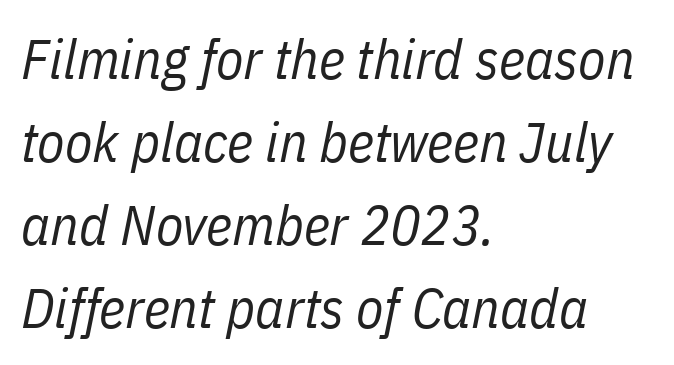
{"italic": "yes", "lean": "right", "slant_degrees": 11, "bold": "no", "weight": "regular", "width": "condensed", "stroke_contrast": "low", "x_height": "medium", "monospaced": "no", "underline": "no", "align": "left", "line_spacing": "normal", "line_spacing_ratio": 1.48, "letter_spacing": "normal", "letter_spacing_em": 0.0, "glyph_px": 56}
